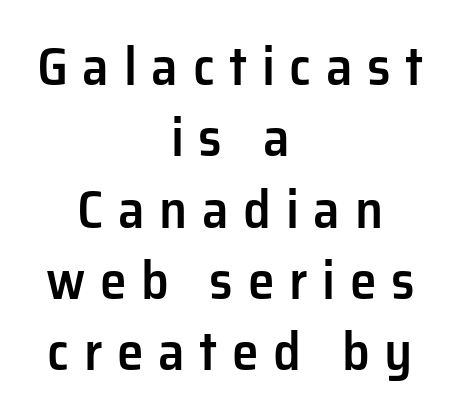
You could not count columns in this text — the font is proportionally spaced. Nope, no serifs anywhere on these letters. Rendered with straight, roman letterforms. The rows are spaced the way most documents space them.
